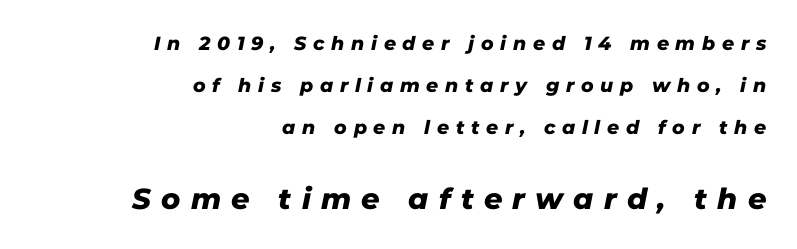
{"serif": "no", "width": "normal", "stroke_contrast": "low", "x_height": "medium", "monospaced": "no", "underline": "no", "align": "right", "line_spacing": "loose", "line_spacing_ratio": 2.21, "letter_spacing": "wide", "letter_spacing_em": 0.35, "larger_block": "second", "size_ratio": 1.53, "glyph_px": 29}
